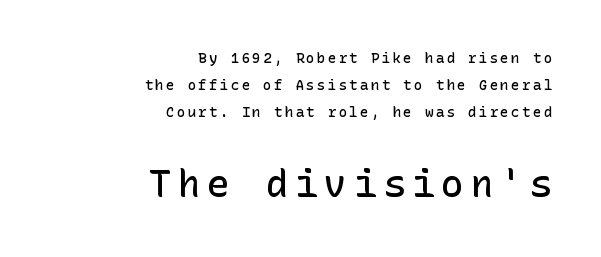
The typography opts for an upright posture over an oblique one. The rendering uses a large line-height, opening up the rows. Lines of text with bare space underneath. The rendering anchors every line to the right-hand side. These words are printed semibold, heavier than regular yet not bold.
